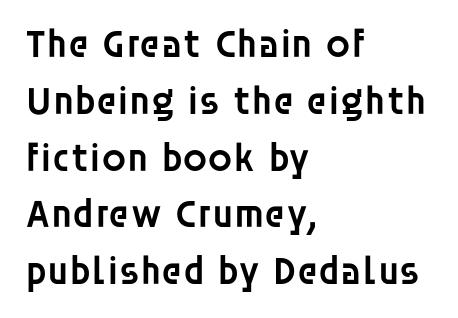
{"serif": "no", "italic": "no", "bold": "semi", "weight": "semibold", "width": "normal", "stroke_contrast": "low", "x_height": "large", "monospaced": "no", "underline": "no", "align": "left", "line_spacing": "normal", "line_spacing_ratio": 1.42, "letter_spacing": "normal", "letter_spacing_em": 0.0, "glyph_px": 40}
